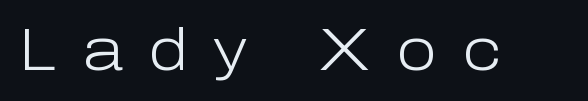
The image shows 59 px light sans-serif type, upright; set unusually wide letter spacing (+0.43 em), not underlined; low stroke contrast and a medium x-height.
